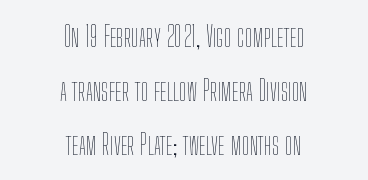
A typesetter would call this leading open, well beyond the default. Nobody drew a line under any word here. The face used here is proportionally spaced, like ordinary book or web type. Spacing between characters is what you'd get straight out of the box. A typesetter would mark this as roman, not italic. The rendering positions every line midway between the sides.
